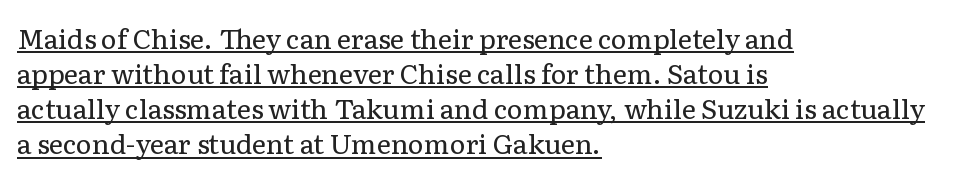
{"italic": "no", "bold": "no", "underline": "yes", "align": "left", "line_spacing": "normal", "line_spacing_ratio": 1.3, "letter_spacing": "normal", "letter_spacing_em": 0.0, "glyph_px": 27}
